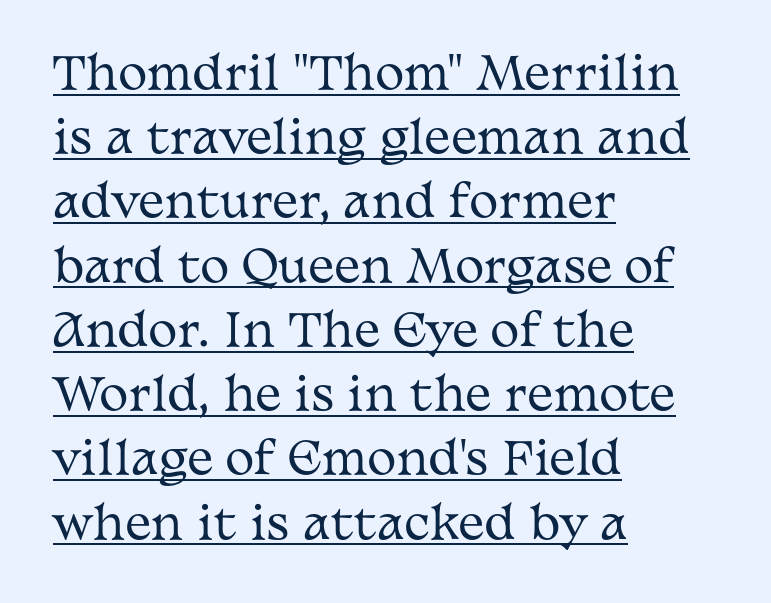
{"serif": "yes", "italic": "no", "bold": "no", "weight": "regular", "width": "wide", "stroke_contrast": "medium", "x_height": "medium", "monospaced": "no", "underline": "yes", "align": "left", "line_spacing": "normal", "line_spacing_ratio": 1.46, "letter_spacing": "normal", "letter_spacing_em": 0.0, "glyph_px": 44}
